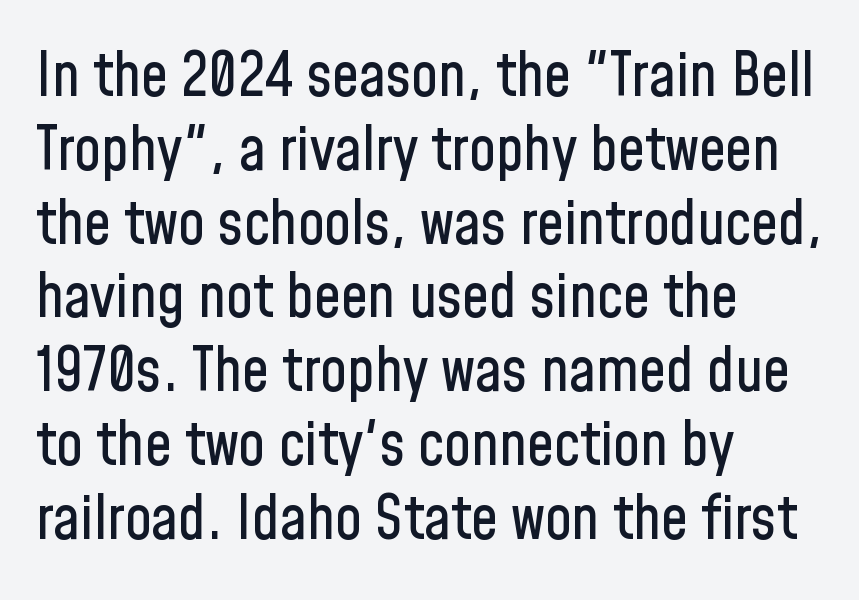
Q: Is the text italic (slanted)? A: No, it is upright.
Q: Is the typeface a serif or a sans-serif typeface? A: Sans-serif.
Q: Is the text underlined? A: No.
Q: How is the paragraph aligned? A: Left-aligned.
Q: Is the spacing between letters normal or unusually wide? A: Normal.
Q: Width (condensed, normal, or wide)? A: Condensed.
Q: Stroke contrast? A: Low.
Q: x-height? A: Medium.
Q: Monospaced? A: No.
